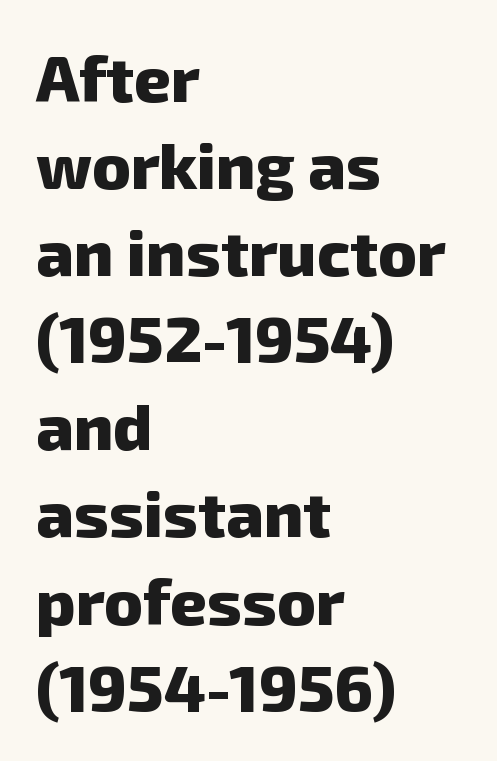
Nope, no serifs anywhere on these letters. Each letter keeps its own natural width here, so spacing adapts to shape. Normally led — the rows are evenly, conventionally spaced. Each line starts at the same left margin while the right side varies.
